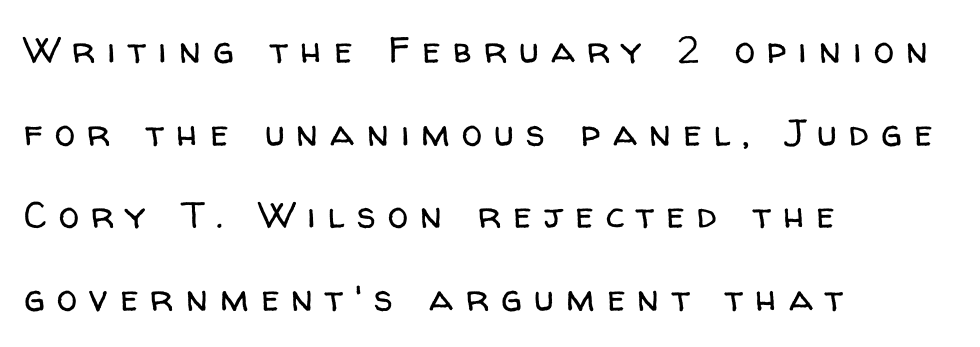
In terms of leading, this rendering errs on the spacious side. The text block is weighted toward the left margin, trailing off unevenly rightward. Look at the bottom of the vertical strokes: they stop flat, with no serifs. This rendering features lettering with no underline.
